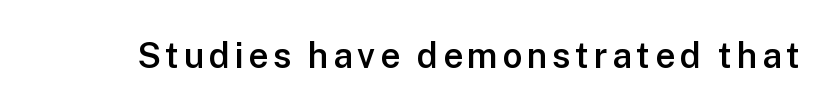
The image shows 35 px semibold sans-serif type, upright; set not underlined; low stroke contrast and a medium x-height.
